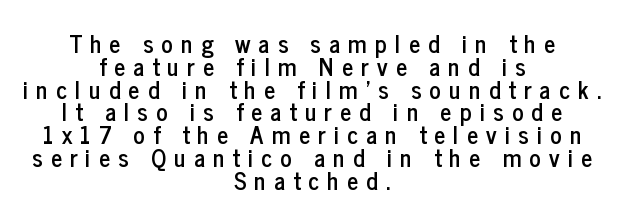
Posture: upright roman. Inter-character spacing is expanded well beyond the font's built-in metrics. Successive baselines arrive quickly, one right under another. Clear beneath every line of the passage. Both edges are ragged and mirror each other, which tells us the setting is centered.
